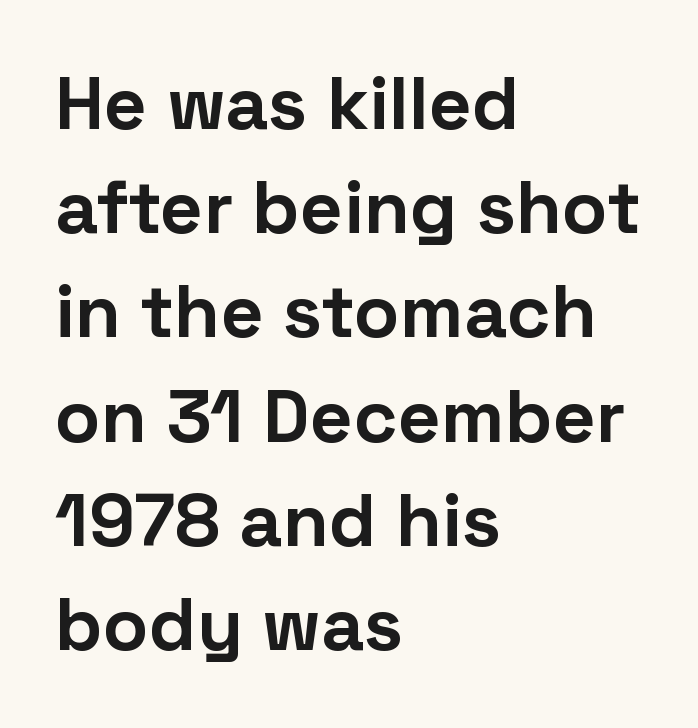
Q: Is the text bold? A: Yes.
Q: Is the text italic (slanted)? A: No, it is upright.
Q: Is the typeface a serif or a sans-serif typeface? A: Sans-serif.
Q: Is the text underlined? A: No.
Q: How is the paragraph aligned? A: Left-aligned.
Q: Is the spacing between letters normal or unusually wide? A: Normal.
Q: Is the spacing between lines tight, normal or loose? A: Normal.
Q: Width (condensed, normal, or wide)? A: Normal.
Q: Stroke contrast? A: Low.
Q: x-height? A: Medium.
Q: Monospaced? A: No.
